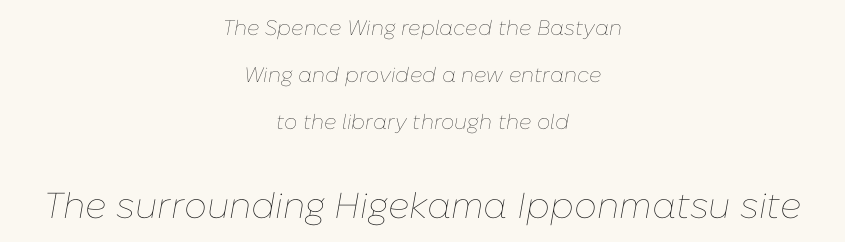
Is the block centered? Yes — each line is placed symmetrically about the middle. Do the characters align in a grid? No, the font is proportional. This is not heavy type; no bold has been used. This sample trades compactness for vertical openness between lines. Plain, unruled lines of type. Slant detected: the letters are inclined.
